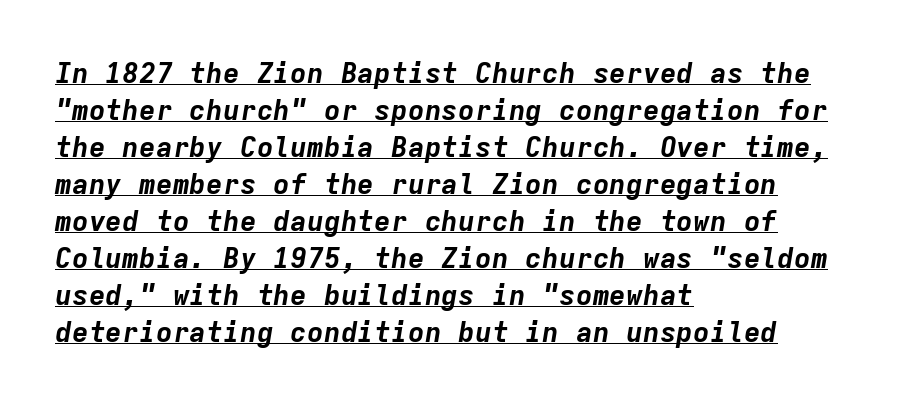
Q: Is the text bold? A: Yes.
Q: Is the text italic (slanted)? A: Yes, it leans right by about 9 degrees.
Q: Is the text underlined? A: Yes.
Q: How is the paragraph aligned? A: Left-aligned.
Q: Is the spacing between letters normal or unusually wide? A: Normal.
Q: Is the spacing between lines tight, normal or loose? A: Normal.
Q: Width (condensed, normal, or wide)? A: Normal.
Q: Stroke contrast? A: Low.
Q: x-height? A: Medium.
Q: Monospaced? A: Yes.
